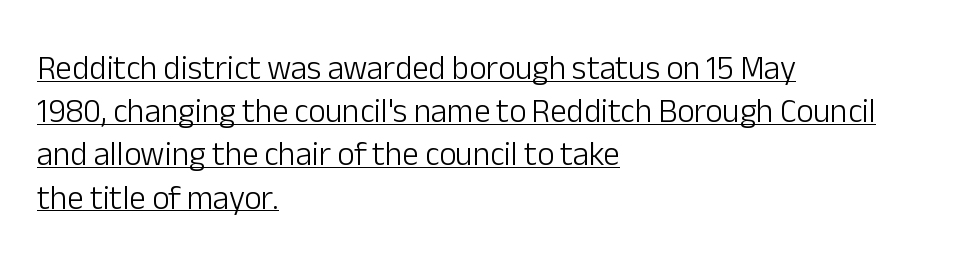
Q: Is the text bold? A: No.
Q: Is the text italic (slanted)? A: No, it is upright.
Q: Is the typeface a serif or a sans-serif typeface? A: Sans-serif.
Q: Is the text underlined? A: Yes.
Q: How is the paragraph aligned? A: Left-aligned.
Q: Is the spacing between letters normal or unusually wide? A: Normal.
Q: Is the spacing between lines tight, normal or loose? A: Normal.
Q: Width (condensed, normal, or wide)? A: Normal.
Q: Stroke contrast? A: Low.
Q: x-height? A: Medium.
Q: Monospaced? A: No.
